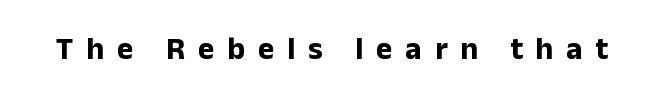
Q: Is the text bold? A: Yes.
Q: Is the text italic (slanted)? A: No, it is upright.
Q: Is the typeface a serif or a sans-serif typeface? A: Sans-serif.
Q: Is the text underlined? A: No.
Q: Is the spacing between letters normal or unusually wide? A: Unusually wide.
Q: Width (condensed, normal, or wide)? A: Normal.
Q: Stroke contrast? A: Low.
Q: x-height? A: Medium.
Q: Monospaced? A: No.
